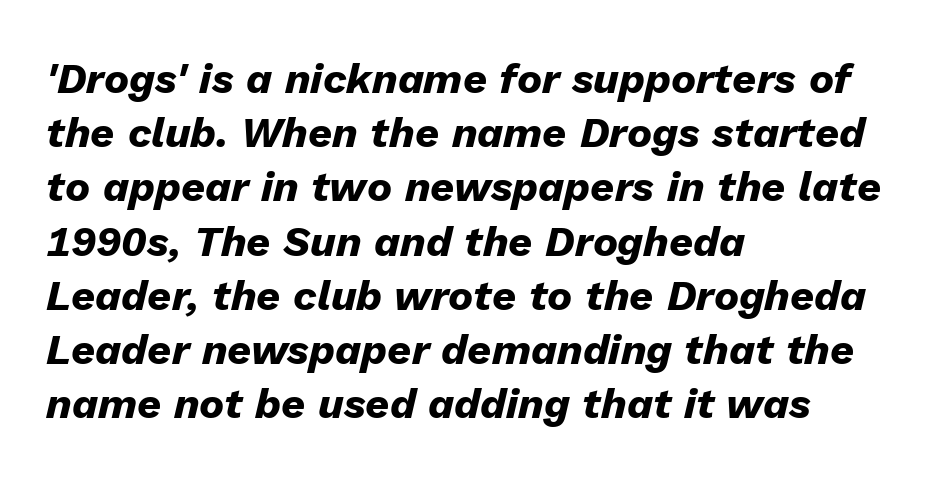
An italicized treatment has been applied to the whole sample. Layout note: lines flush left. In terms of letterspacing, this is plain default setting. Descender tails drop into unmarked territory. Honestly, the row spacing looks completely unremarkable. Is this a fixed-width face? No — the glyphs have proportional, varying widths.
